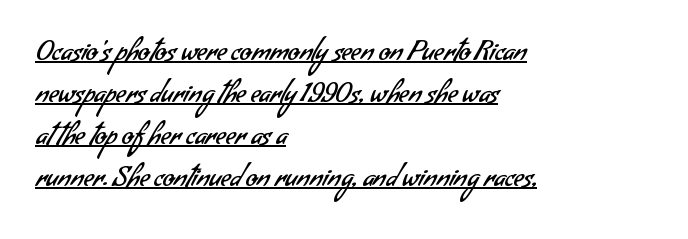
{"bold": "no", "underline": "yes", "align": "left", "line_spacing": "normal", "line_spacing_ratio": 1.56, "letter_spacing": "normal", "letter_spacing_em": 0.0, "glyph_px": 27}
